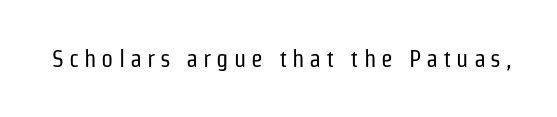
The image shows 24 px text type, upright; set unusually wide letter spacing (+0.21 em), not underlined.
